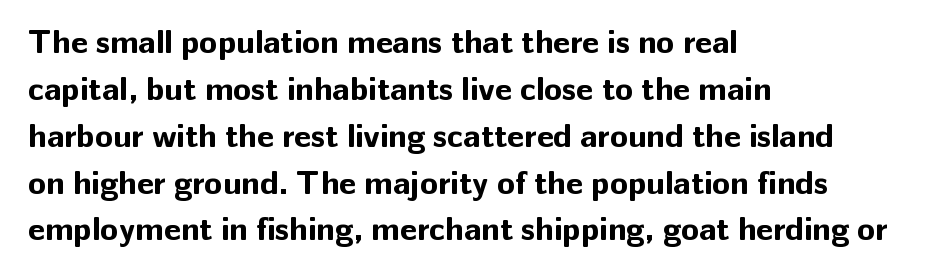
Typographically, this falls in the sans-serif category. Tall strokes in this sample are plumb rather than angled. Unmarked baselines from the first word to the last. Alignment: flush left. The strokes are fattened all the way to bold.
